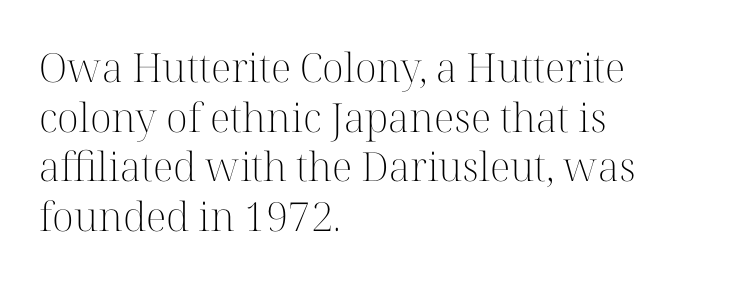
The image shows 40 px light serif type, upright; set left-aligned, line spacing 1.24x, normal letter spacing, not underlined; high stroke contrast and a medium x-height.
